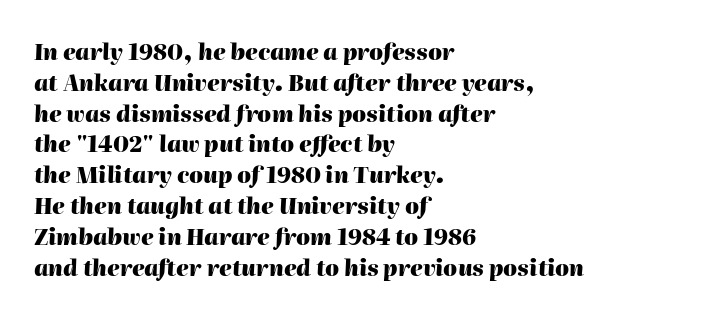
Typeset ragged right — the left edge is the straight one. Horizontal bands of white between lines are of average thickness. The typesetting leans heavy: a genuine bold. The passage shown has conventional tracking throughout. Plain, unruled lines of type. Italic? Definitely — the glyphs are oblique.
